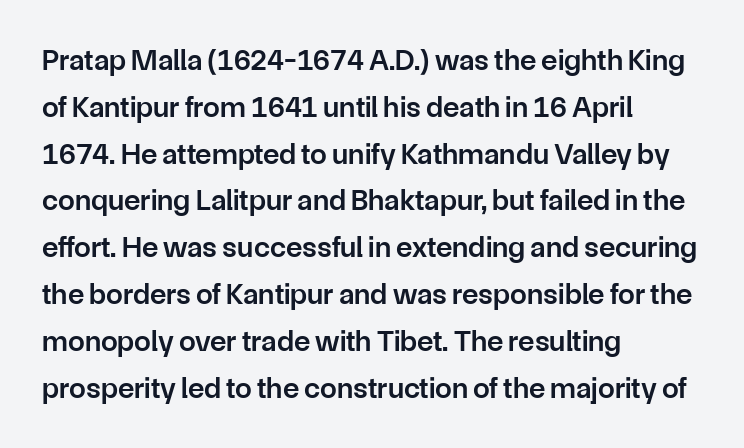
{"serif": "no", "italic": "no", "bold": "semi", "weight": "semibold", "width": "normal", "stroke_contrast": "low", "x_height": "medium", "monospaced": "no", "underline": "no", "align": "left", "line_spacing": "normal", "line_spacing_ratio": 1.56, "letter_spacing": "normal", "letter_spacing_em": 0.0, "glyph_px": 30}
